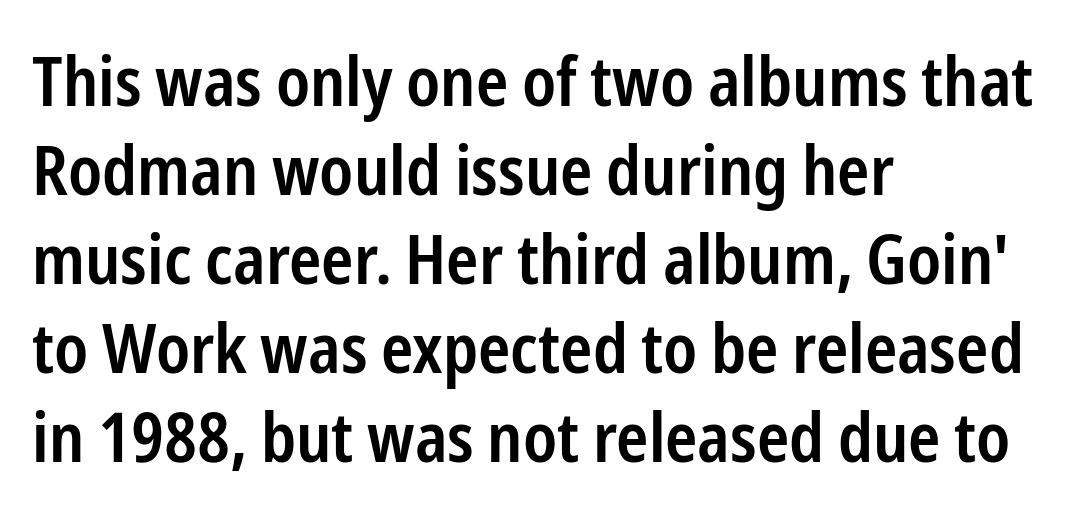
{"serif": "no", "italic": "no", "bold": "semi", "weight": "semibold", "width": "condensed", "stroke_contrast": "low", "x_height": "medium", "monospaced": "no", "underline": "no", "align": "left", "line_spacing": "normal", "line_spacing_ratio": 1.29, "letter_spacing": "normal", "letter_spacing_em": 0.0, "glyph_px": 69}
